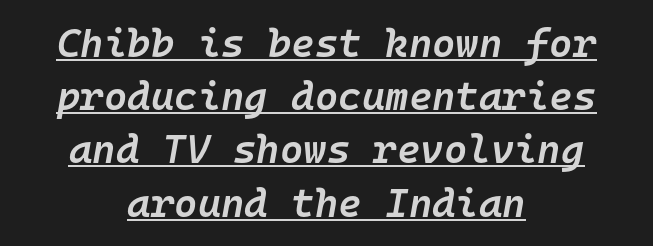
{"italic": "yes", "lean": "right", "slant_degrees": 10, "bold": "semi", "weight": "semibold", "width": "normal", "stroke_contrast": "low", "x_height": "medium", "monospaced": "yes", "underline": "yes", "align": "center", "line_spacing": "normal", "line_spacing_ratio": 1.33, "letter_spacing": "normal", "letter_spacing_em": 0.0, "glyph_px": 40}
